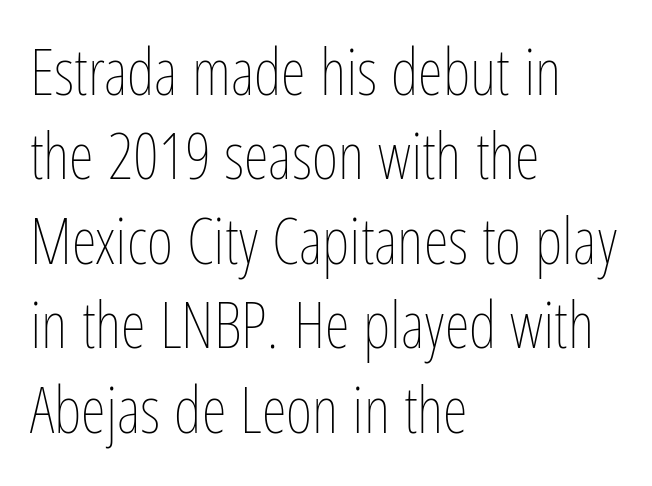
{"italic": "no", "bold": "no", "weight": "thin", "width": "condensed", "stroke_contrast": "low", "x_height": "medium", "monospaced": "no", "underline": "no", "align": "left", "line_spacing": "normal", "line_spacing_ratio": 1.32, "letter_spacing": "normal", "letter_spacing_em": 0.0, "glyph_px": 64}
